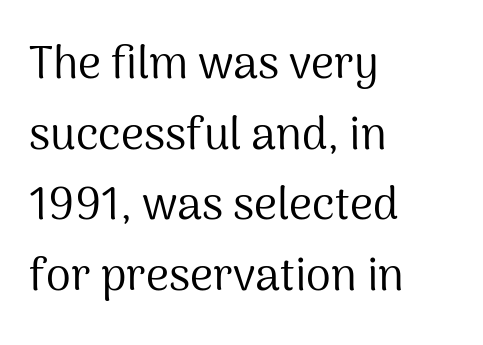
The image shows 45 px regular-weight sans-serif type, upright; set left-aligned, normal line spacing (1.57x), normal letter spacing, not underlined; medium stroke contrast and a medium x-height.
